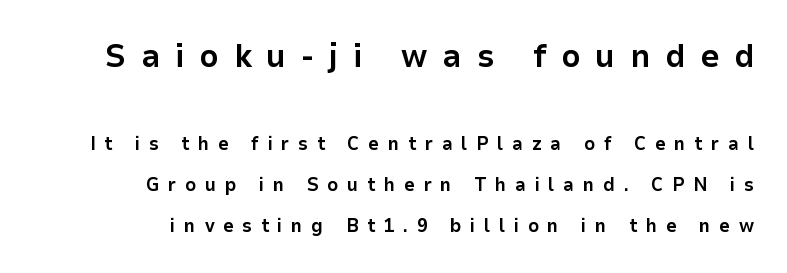
Q: Is the text bold? A: Yes.
Q: Is the text italic (slanted)? A: No, it is upright.
Q: Is the typeface a serif or a sans-serif typeface? A: Sans-serif.
Q: Is the text underlined? A: No.
Q: How is the paragraph aligned? A: Right-aligned.
Q: Is the spacing between letters normal or unusually wide? A: Unusually wide.
Q: Is the spacing between lines tight, normal or loose? A: Loose.
Q: Which block of text is set in a larger size, the first (top) or the second (bottom)? A: The first (top) one.
Q: Width (condensed, normal, or wide)? A: Normal.
Q: Stroke contrast? A: Low.
Q: x-height? A: Medium.
Q: Monospaced? A: No.
